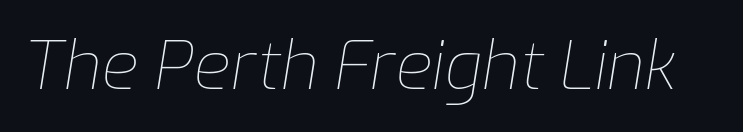
The image shows 67 px thin type, italic (leaning right); set normal letter spacing, not underlined; low stroke contrast and a medium x-height.
